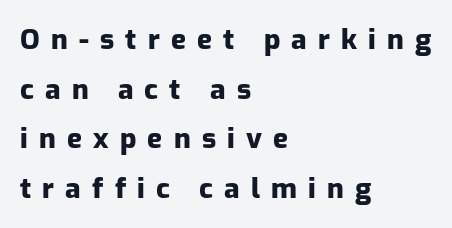
Q: Is the text bold? A: Yes.
Q: Is the text italic (slanted)? A: No, it is upright.
Q: Is the typeface a serif or a sans-serif typeface? A: Sans-serif.
Q: Is the text underlined? A: No.
Q: How is the paragraph aligned? A: Left-aligned.
Q: Is the spacing between letters normal or unusually wide? A: Unusually wide.
Q: Width (condensed, normal, or wide)? A: Normal.
Q: Stroke contrast? A: Low.
Q: x-height? A: Medium.
Q: Monospaced? A: No.
